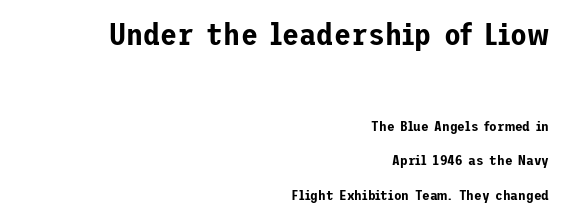
{"serif": "no", "italic": "no", "width": "normal", "stroke_contrast": "low", "x_height": "medium", "underline": "no", "align": "right", "line_spacing": "loose", "line_spacing_ratio": 2.48, "letter_spacing": "normal", "letter_spacing_em": 0.0, "larger_block": "first", "size_ratio": 2.21, "glyph_px": 31}
